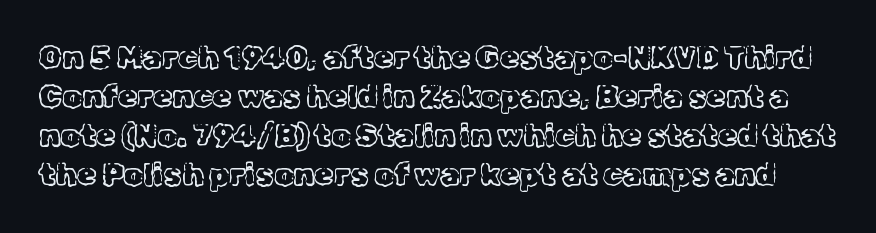
You could not count columns in this text — the font is proportionally spaced. Type style note: has serifs. Nope, not italic — everything's standing straight. This is not heavy type; no bold has been used. Is the letter spacing exaggerated? No — it looks like the ordinary default.
